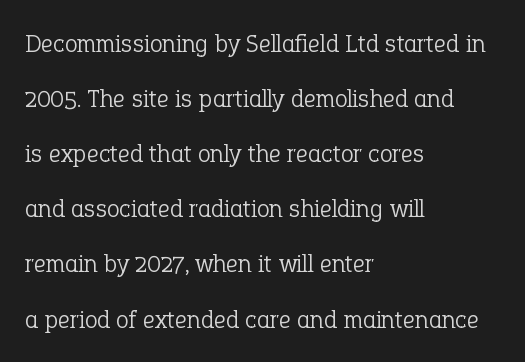
Q: Is the text bold? A: No.
Q: Is the text italic (slanted)? A: No, it is upright.
Q: Is the text underlined? A: No.
Q: How is the paragraph aligned? A: Left-aligned.
Q: Is the spacing between letters normal or unusually wide? A: Normal.
Q: Is the spacing between lines tight, normal or loose? A: Loose.
